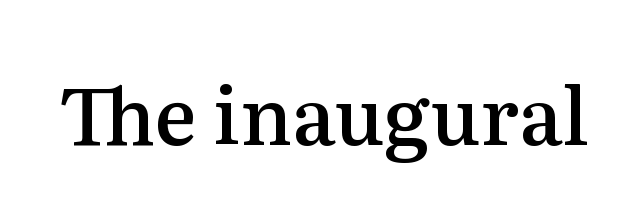
The image shows 79 px semibold serif type, upright; set normal letter spacing, not underlined; medium stroke contrast and a medium x-height.
